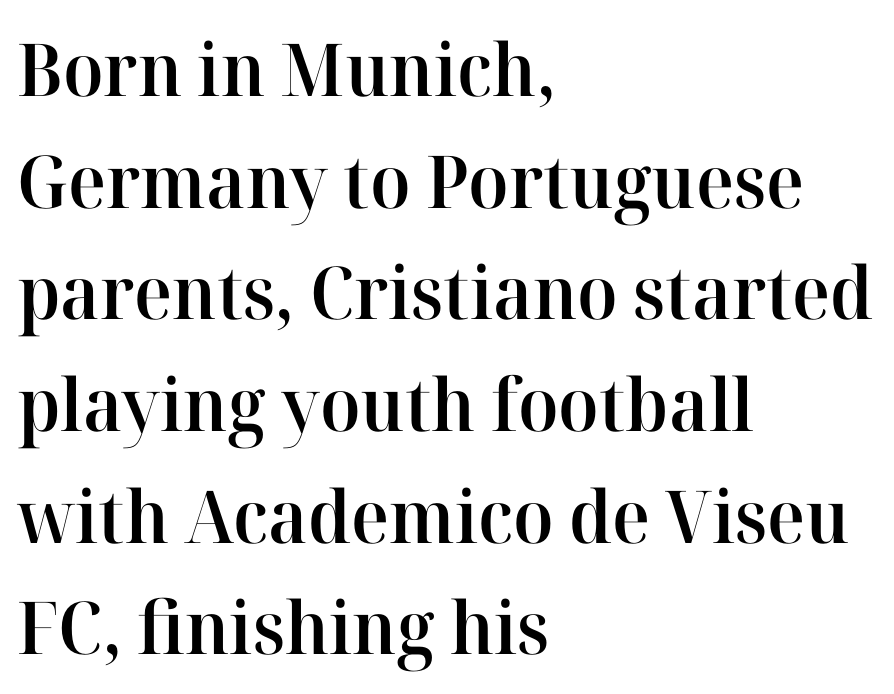
{"serif": "yes", "italic": "no", "bold": "semi", "weight": "semibold", "width": "normal", "stroke_contrast": "high", "x_height": "medium", "monospaced": "no", "underline": "no", "align": "left", "line_spacing": "normal", "line_spacing_ratio": 1.53, "letter_spacing": "normal", "letter_spacing_em": 0.0, "glyph_px": 73}
